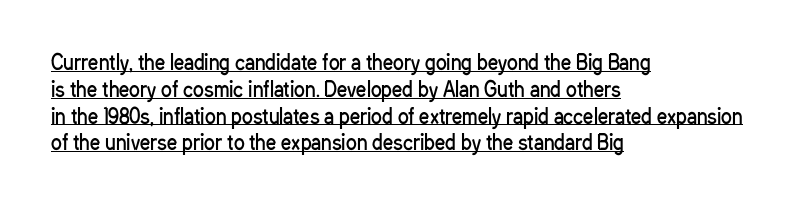
Q: Is the text bold? A: No.
Q: Is the text italic (slanted)? A: No, it is upright.
Q: Is the text underlined? A: Yes.
Q: How is the paragraph aligned? A: Left-aligned.
Q: Is the spacing between letters normal or unusually wide? A: Normal.
Q: Is the spacing between lines tight, normal or loose? A: Normal.
